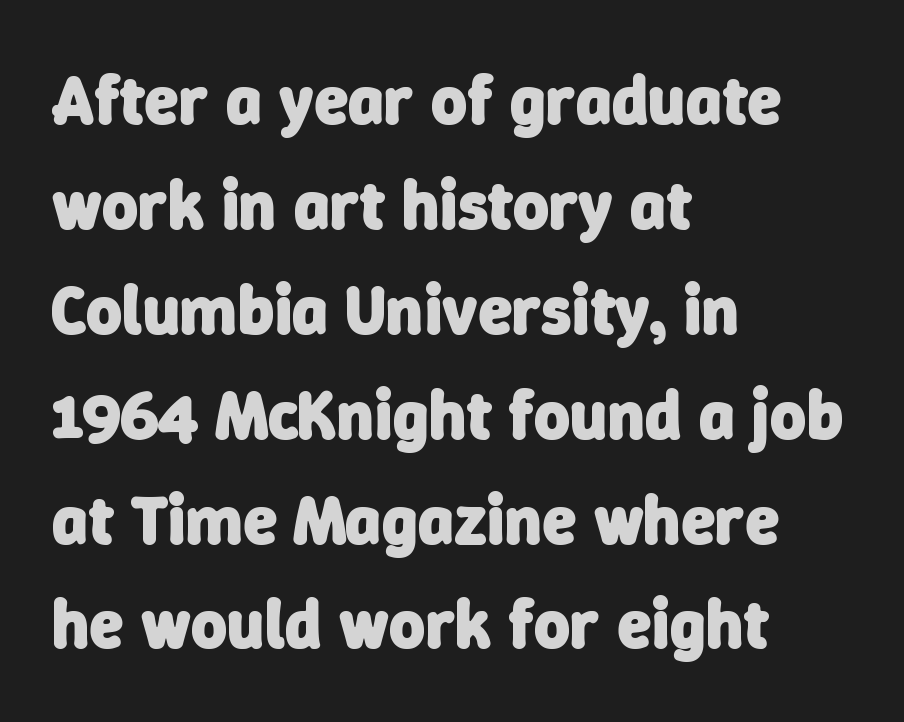
The face used here is proportionally spaced, like ordinary book or web type. Letter spacing: default. The rag falls on the right side of this text block. Weight check: bold — yes, fully. The area under the type is left untouched.
